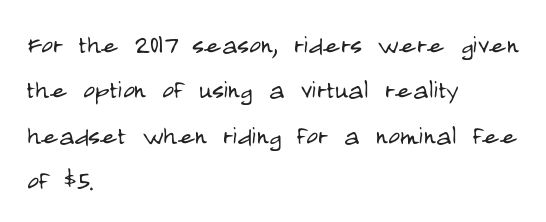
The image shows 32 px light, condensed sans-serif type, upright; set left-aligned, normal line spacing (1.42x), normal letter spacing, not underlined; low stroke contrast and a large x-height.
